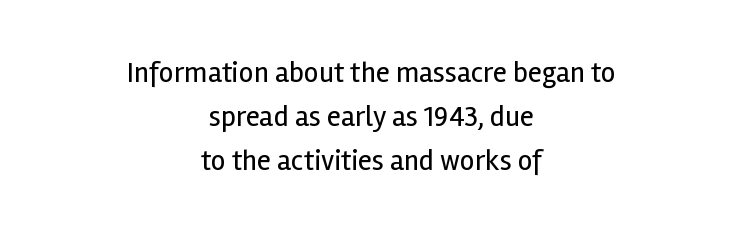
The image shows 29 px regular-weight sans-serif type, upright; set centered, normal line spacing (1.51x), normal letter spacing, not underlined; a medium x-height.
